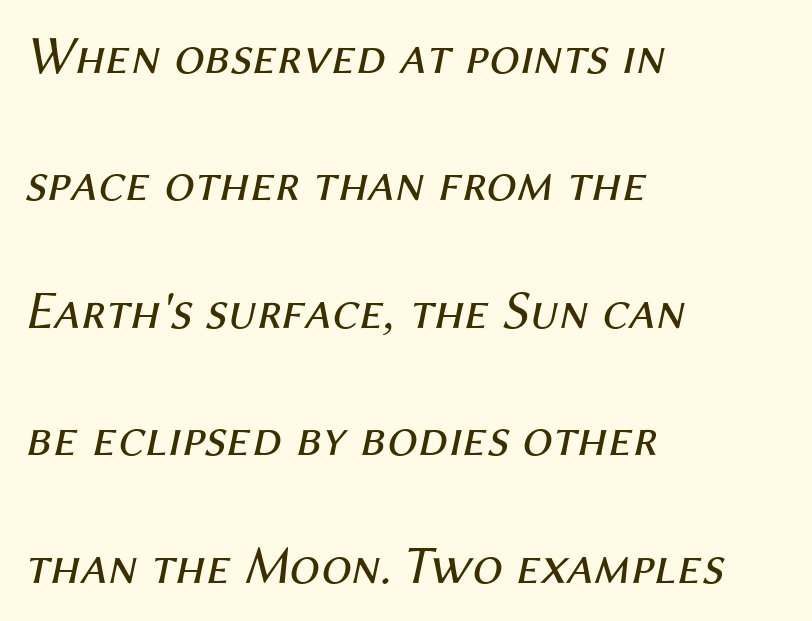
{"italic": "yes", "lean": "right", "slant_degrees": 12, "bold": "no", "weight": "regular", "width": "normal", "stroke_contrast": "medium", "x_height": "medium", "monospaced": "no", "underline": "no", "align": "left", "line_spacing": "loose", "line_spacing_ratio": 2.36, "letter_spacing": "normal", "letter_spacing_em": 0.0, "glyph_px": 54}
